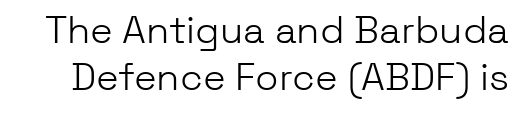
Q: Is the text bold? A: No.
Q: Is the text italic (slanted)? A: No, it is upright.
Q: Is the typeface a serif or a sans-serif typeface? A: Sans-serif.
Q: Is the text underlined? A: No.
Q: Is the spacing between letters normal or unusually wide? A: Normal.
Q: Width (condensed, normal, or wide)? A: Normal.
Q: Stroke contrast? A: Low.
Q: x-height? A: Medium.
Q: Monospaced? A: No.
